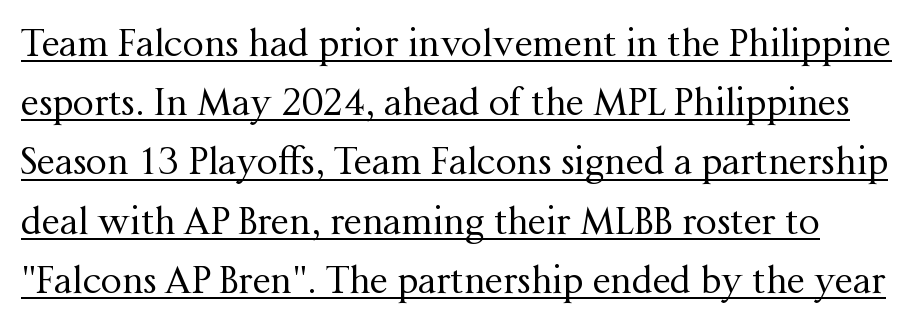
The rendering uses natural spacing where letterforms have individual widths. These lines were composed using upright roman letters. Students, note that the glyphs here touch the page at normal intervals. The text was rendered using a seriffed face with decorative stroke endings. Counters stay open thanks to moderate or lighter strokes. The specimen includes a rule beneath the text block's lines.
